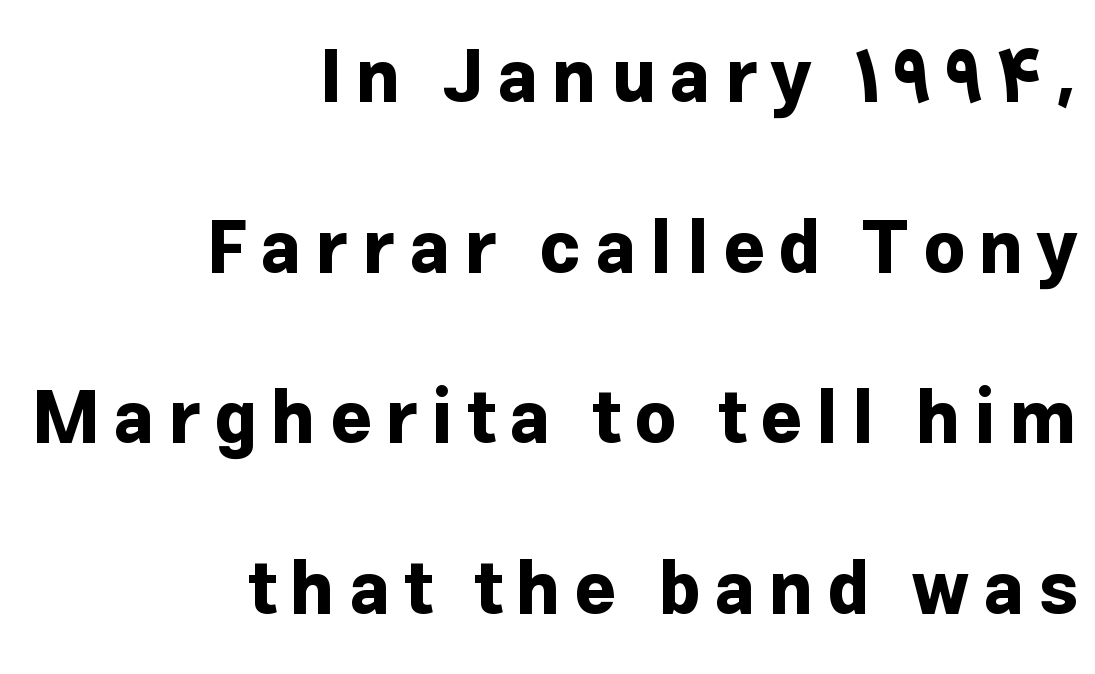
The image shows 72 px bold sans-serif type, upright; set right-aligned, loose line spacing (2.37x), not underlined; low stroke contrast and a medium x-height.
